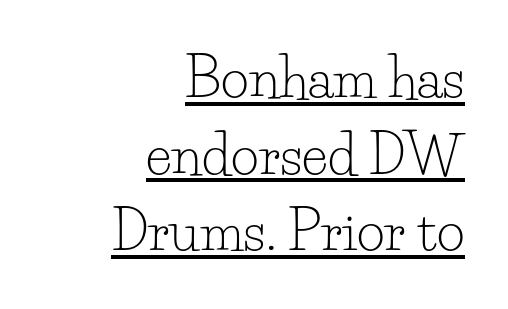
Q: Is the text bold? A: No.
Q: Is the text italic (slanted)? A: No, it is upright.
Q: Is the typeface a serif or a sans-serif typeface? A: Serif.
Q: Is the text underlined? A: Yes.
Q: How is the paragraph aligned? A: Right-aligned.
Q: Is the spacing between letters normal or unusually wide? A: Normal.
Q: Is the spacing between lines tight, normal or loose? A: Normal.
Q: Width (condensed, normal, or wide)? A: Normal.
Q: Stroke contrast? A: Low.
Q: x-height? A: Small.
Q: Monospaced? A: No.
